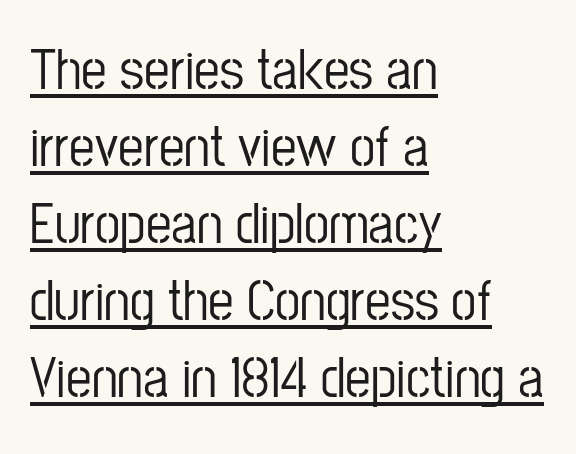
These lines stack with their left ends in a neat column. The axis of the letterforms is exactly vertical. The vertical gap from one line to the next is medium. To sum up the face: it is a sans, with no serifs. The line texture is even and compact thanks to regular tracking.
